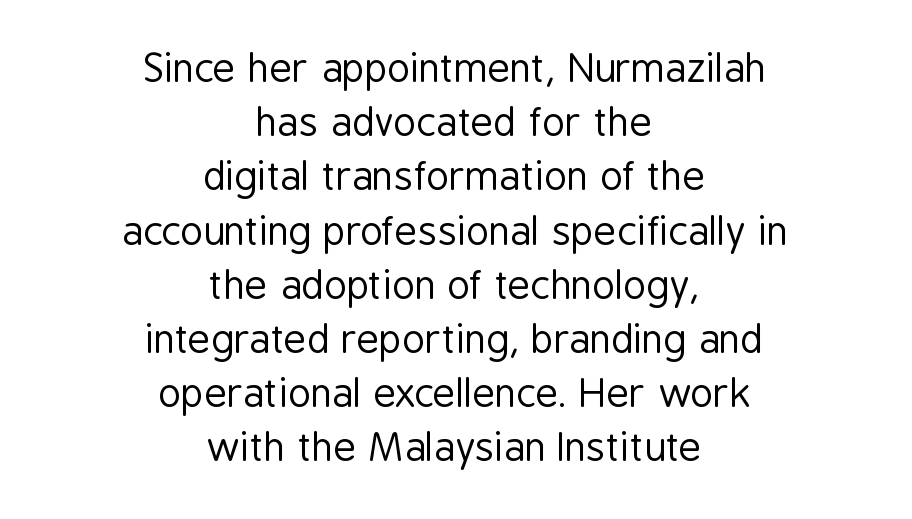
Every row of glyphs is offset so its center matches the block's center. Interline gaps are of average width in this sample. This is the regular roman posture of the typeface. Any mark beneath the type? The region is blank. No feet cap the strokes, marking this as sans-serif type. The font is comparable to plain body text, perhaps lighter.
